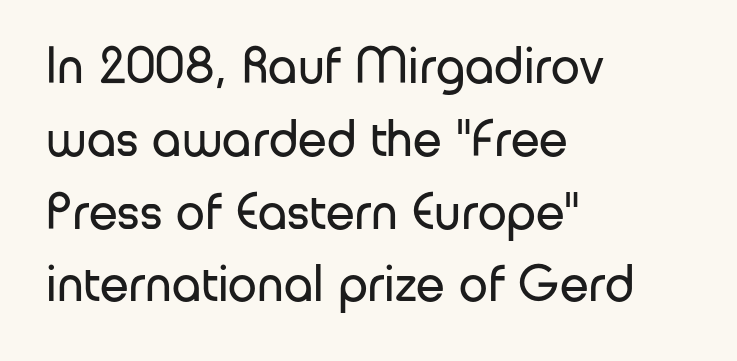
A roman cut, with each character standing at attention. Observe the ordinary spacing: letters are neighbours, not strangers. The letters advance in unequal steps, a hallmark of proportional type. These lines stack with their left ends in a neat column. Descender tails drop into unmarked territory.
